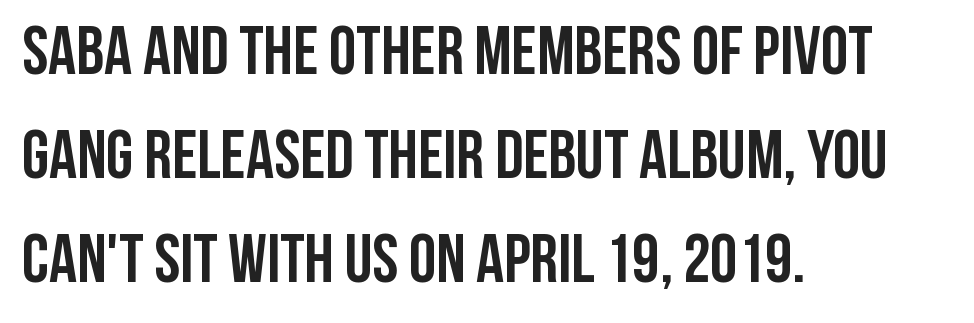
Q: Is the text bold? A: Yes.
Q: Is the text italic (slanted)? A: No, it is upright.
Q: Is the typeface a serif or a sans-serif typeface? A: Sans-serif.
Q: Is the text underlined? A: No.
Q: How is the paragraph aligned? A: Left-aligned.
Q: Is the spacing between letters normal or unusually wide? A: Normal.
Q: Is the spacing between lines tight, normal or loose? A: Normal.
Q: Width (condensed, normal, or wide)? A: Condensed.
Q: Stroke contrast? A: Low.
Q: x-height? A: Large.
Q: Monospaced? A: No.
